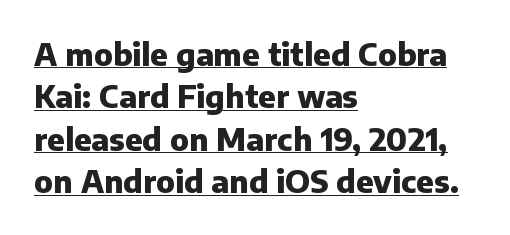
Serifs: no, the terminals of the letterforms are clean. Note the varied advance widths — an 'i' is clearly narrower than an 'm'. The specimen reads as upright at a glance. Line spacing here is normal. Tracking value appears to be zero — textbook default spacing. A full-strength bold gives these letters their thick strokes.
